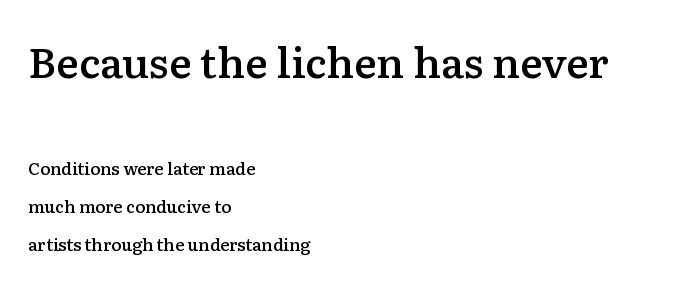
Q: Is the text bold? A: Semi-bold.
Q: Is the text italic (slanted)? A: No, it is upright.
Q: Is the typeface a serif or a sans-serif typeface? A: Serif.
Q: Is the text underlined? A: No.
Q: How is the paragraph aligned? A: Left-aligned.
Q: Is the spacing between letters normal or unusually wide? A: Normal.
Q: Is the spacing between lines tight, normal or loose? A: Loose.
Q: Which block of text is set in a larger size, the first (top) or the second (bottom)? A: The first (top) one.
Q: Width (condensed, normal, or wide)? A: Normal.
Q: Stroke contrast? A: Low.
Q: x-height? A: Medium.
Q: Monospaced? A: No.
